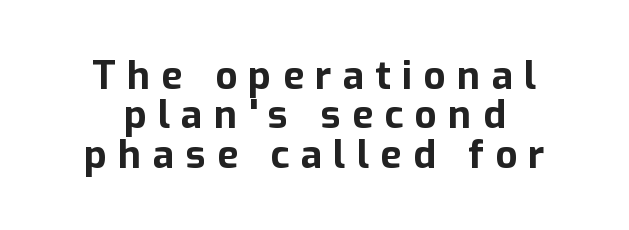
{"serif": "no", "italic": "no", "bold": "yes", "weight": "bold", "width": "normal", "stroke_contrast": "low", "x_height": "medium", "monospaced": "no", "underline": "no", "align": "center", "line_spacing": "tight", "line_spacing_ratio": 1.01, "letter_spacing": "wide", "letter_spacing_em": 0.29, "glyph_px": 39}
